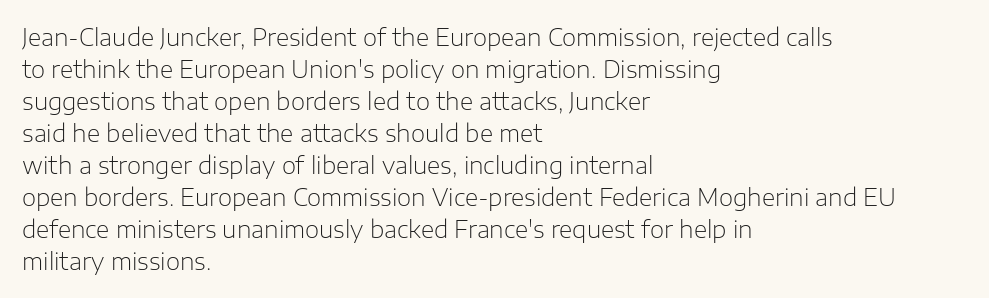
Q: Is the text bold? A: No.
Q: Is the text italic (slanted)? A: No, it is upright.
Q: Is the text underlined? A: No.
Q: How is the paragraph aligned? A: Left-aligned.
Q: Is the spacing between letters normal or unusually wide? A: Normal.
Q: Is the spacing between lines tight, normal or loose? A: Normal.
